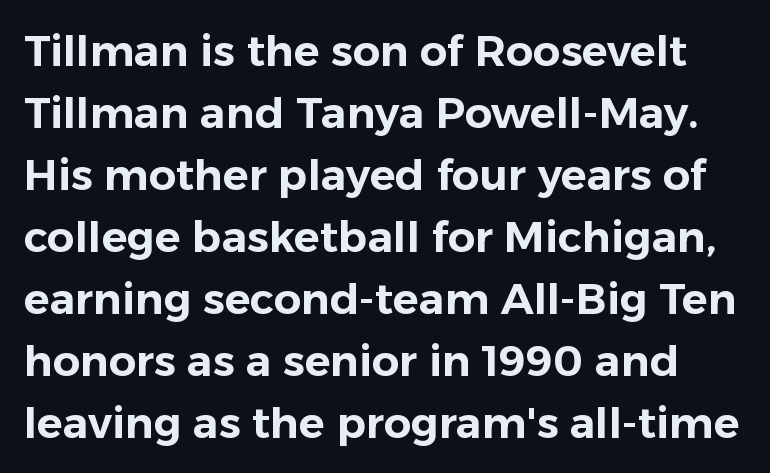
Each row of text sits above clean, open space. Here the designer chose a conventional face with non-uniform glyph widths. The rows are spaced the way most documents space them. To sum up the face: it is a sans, with no serifs. Glyph-to-glyph distance matches everyday printed text. Every character sits straight up, as roman type does.
